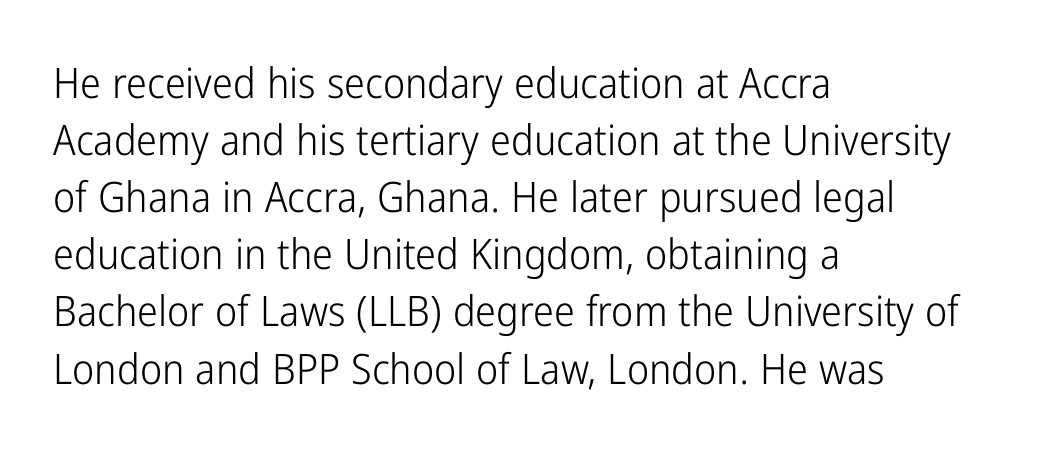
{"serif": "no", "italic": "no", "bold": "no", "weight": "light", "width": "condensed", "stroke_contrast": "low", "x_height": "medium", "monospaced": "no", "underline": "no", "align": "left", "line_spacing": "normal", "line_spacing_ratio": 1.36, "letter_spacing": "normal", "letter_spacing_em": 0.0, "glyph_px": 42}
